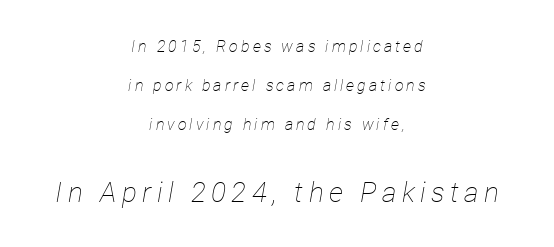
Q: Is the text bold? A: No.
Q: Is the text italic (slanted)? A: Yes, it leans right by about 12 degrees.
Q: Is the text underlined? A: No.
Q: How is the paragraph aligned? A: Centered.
Q: Is the spacing between lines tight, normal or loose? A: Loose.
Q: Which block of text is set in a larger size, the first (top) or the second (bottom)? A: The second (bottom) one.
Q: Width (condensed, normal, or wide)? A: Condensed.
Q: Stroke contrast? A: Low.
Q: x-height? A: Medium.
Q: Monospaced? A: No.
